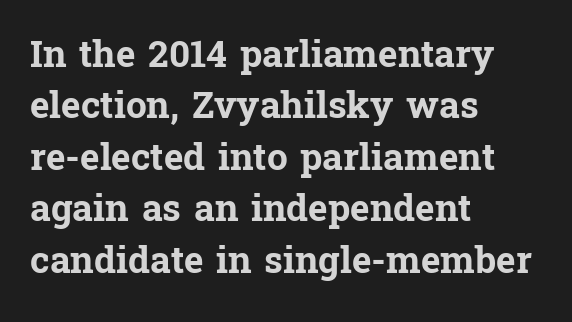
The image shows 37 px bold serif type, upright; set left-aligned, normal line spacing (1.39x), normal letter spacing, not underlined; low stroke contrast and a medium x-height.
